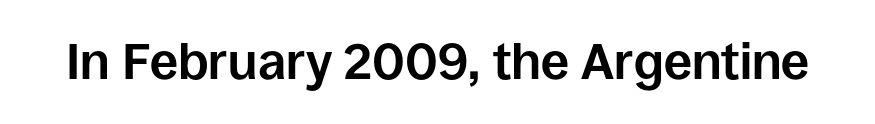
Note the varied advance widths — an 'i' is clearly narrower than an 'm'. Nobody touched the tracking dial on this one. The baseline area is clear. Does the weight exceed regular? Yes, all the way to bold.
